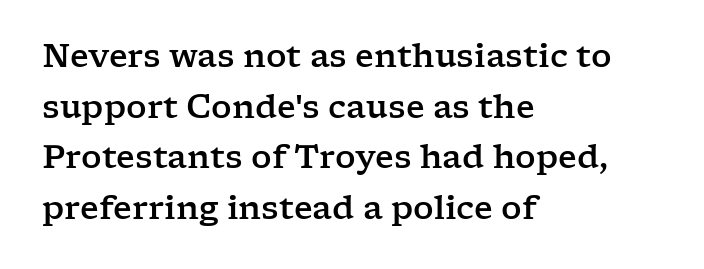
{"serif": "yes", "italic": "no", "width": "wide", "stroke_contrast": "low", "x_height": "medium", "monospaced": "no", "underline": "no", "align": "left", "line_spacing": "normal", "line_spacing_ratio": 1.58, "letter_spacing": "normal", "letter_spacing_em": 0.0, "glyph_px": 32}
